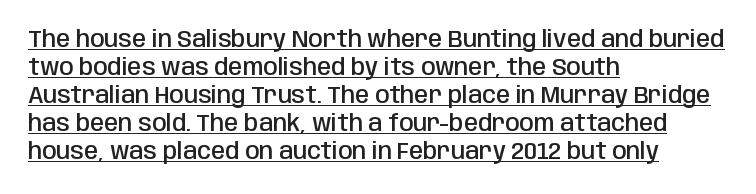
Q: Is the text bold? A: Semi-bold.
Q: Is the text italic (slanted)? A: No, it is upright.
Q: Is the text underlined? A: Yes.
Q: How is the paragraph aligned? A: Left-aligned.
Q: Is the spacing between letters normal or unusually wide? A: Normal.
